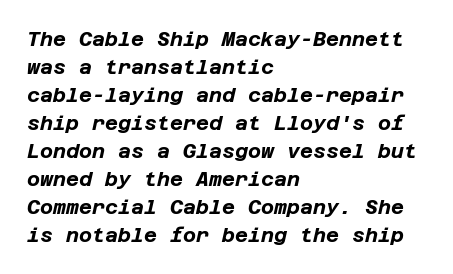
Q: Is the text bold? A: Yes.
Q: Is the text italic (slanted)? A: Yes, it leans right by about 12 degrees.
Q: Is the text underlined? A: No.
Q: How is the paragraph aligned? A: Left-aligned.
Q: Is the spacing between letters normal or unusually wide? A: Normal.
Q: Is the spacing between lines tight, normal or loose? A: Normal.
